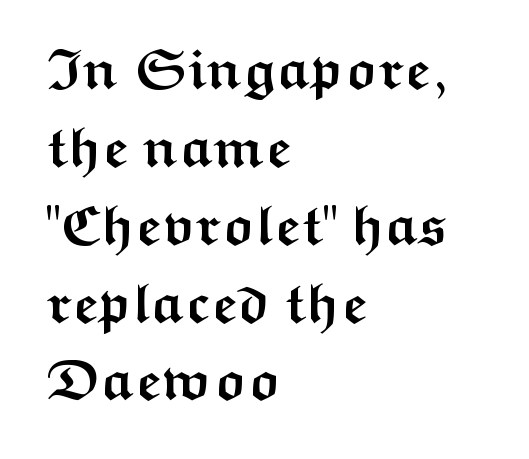
Q: Is the text bold? A: Yes.
Q: Is the text italic (slanted)? A: No, it is upright.
Q: Is the typeface a serif or a sans-serif typeface? A: Sans-serif.
Q: Is the text underlined? A: No.
Q: How is the paragraph aligned? A: Left-aligned.
Q: Is the spacing between letters normal or unusually wide? A: Normal.
Q: Is the spacing between lines tight, normal or loose? A: Normal.
Q: Width (condensed, normal, or wide)? A: Wide.
Q: Stroke contrast? A: Medium.
Q: x-height? A: Medium.
Q: Monospaced? A: No.
